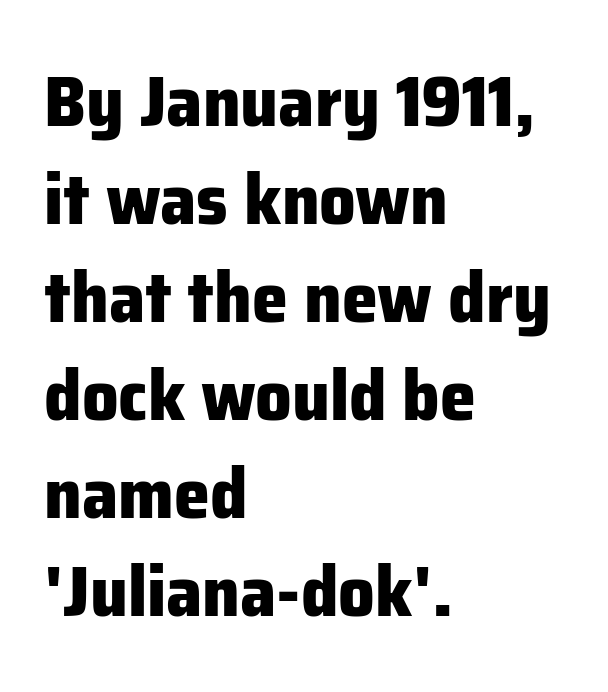
Q: Is the text bold? A: Yes.
Q: Is the text italic (slanted)? A: No, it is upright.
Q: Is the typeface a serif or a sans-serif typeface? A: Sans-serif.
Q: Is the text underlined? A: No.
Q: How is the paragraph aligned? A: Left-aligned.
Q: Is the spacing between letters normal or unusually wide? A: Normal.
Q: Is the spacing between lines tight, normal or loose? A: Normal.
Q: Width (condensed, normal, or wide)? A: Normal.
Q: Stroke contrast? A: Low.
Q: x-height? A: Medium.
Q: Monospaced? A: No.
